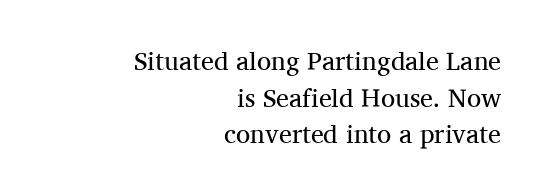
Q: Is the text bold? A: No.
Q: Is the text italic (slanted)? A: No, it is upright.
Q: Is the text underlined? A: No.
Q: How is the paragraph aligned? A: Right-aligned.
Q: Is the spacing between letters normal or unusually wide? A: Normal.
Q: Is the spacing between lines tight, normal or loose? A: Normal.
